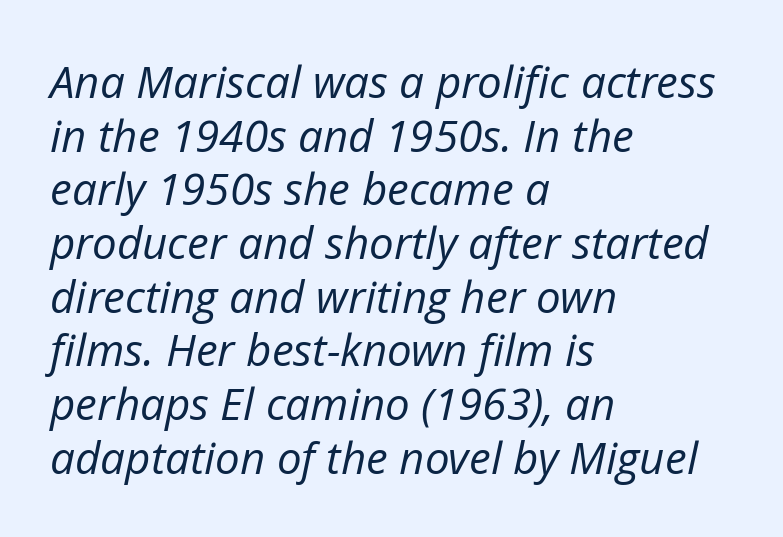
Q: Is the text bold? A: No.
Q: Is the text italic (slanted)? A: Yes, it leans right by about 12 degrees.
Q: Is the text underlined? A: No.
Q: How is the paragraph aligned? A: Left-aligned.
Q: Is the spacing between letters normal or unusually wide? A: Normal.
Q: Width (condensed, normal, or wide)? A: Normal.
Q: Stroke contrast? A: Low.
Q: x-height? A: Medium.
Q: Monospaced? A: No.
